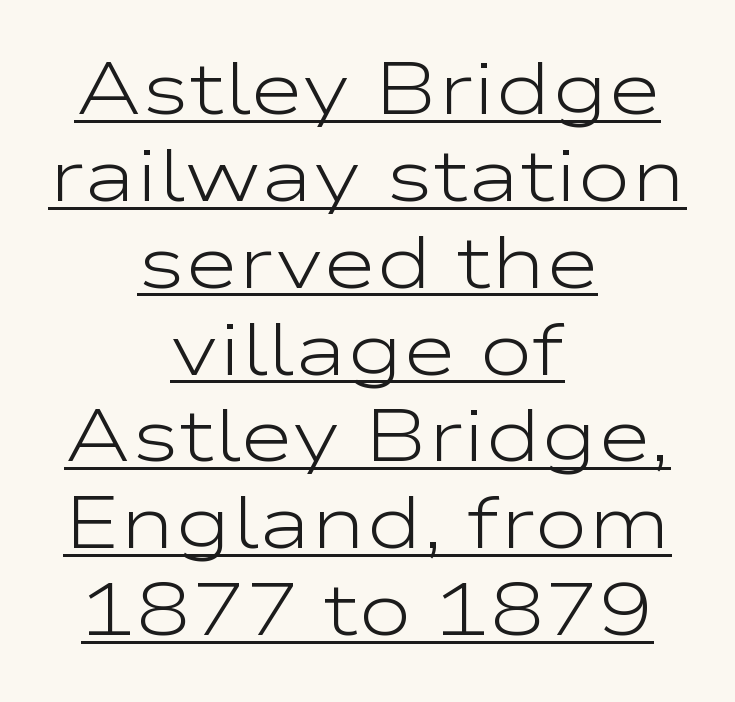
Q: Is the text bold? A: No.
Q: Is the text italic (slanted)? A: No, it is upright.
Q: Is the typeface a serif or a sans-serif typeface? A: Sans-serif.
Q: Is the text underlined? A: Yes.
Q: How is the paragraph aligned? A: Centered.
Q: Is the spacing between letters normal or unusually wide? A: Normal.
Q: Width (condensed, normal, or wide)? A: Wide.
Q: Stroke contrast? A: Low.
Q: x-height? A: Medium.
Q: Monospaced? A: No.
